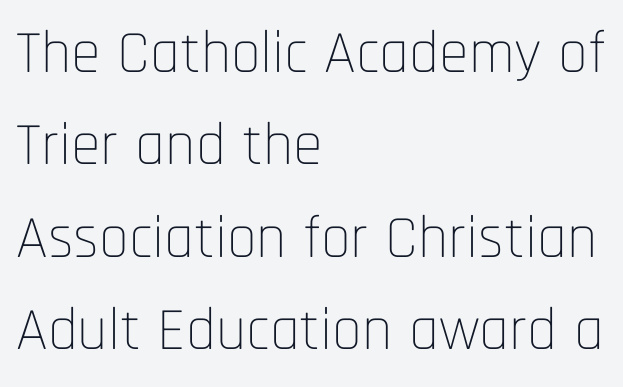
Q: Is the text bold? A: No.
Q: Is the text italic (slanted)? A: No, it is upright.
Q: Is the typeface a serif or a sans-serif typeface? A: Sans-serif.
Q: Is the text underlined? A: No.
Q: How is the paragraph aligned? A: Left-aligned.
Q: Is the spacing between letters normal or unusually wide? A: Normal.
Q: Is the spacing between lines tight, normal or loose? A: Normal.
Q: Width (condensed, normal, or wide)? A: Condensed.
Q: Stroke contrast? A: Low.
Q: x-height? A: Large.
Q: Monospaced? A: No.
